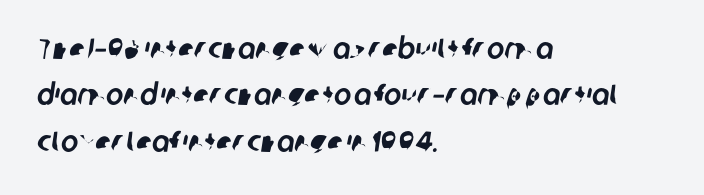
{"serif": "no", "width": "normal", "stroke_contrast": "low", "x_height": "medium", "monospaced": "no", "underline": "no", "align": "left", "line_spacing": "normal", "line_spacing_ratio": 1.6, "letter_spacing": "normal", "letter_spacing_em": 0.0, "glyph_px": 29}
